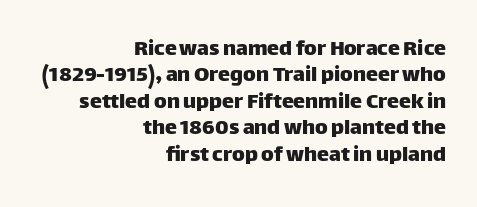
Q: Is the text italic (slanted)? A: No, it is upright.
Q: Is the text underlined? A: No.
Q: How is the paragraph aligned? A: Right-aligned.
Q: Is the spacing between letters normal or unusually wide? A: Normal.
Q: Is the spacing between lines tight, normal or loose? A: Tight.
